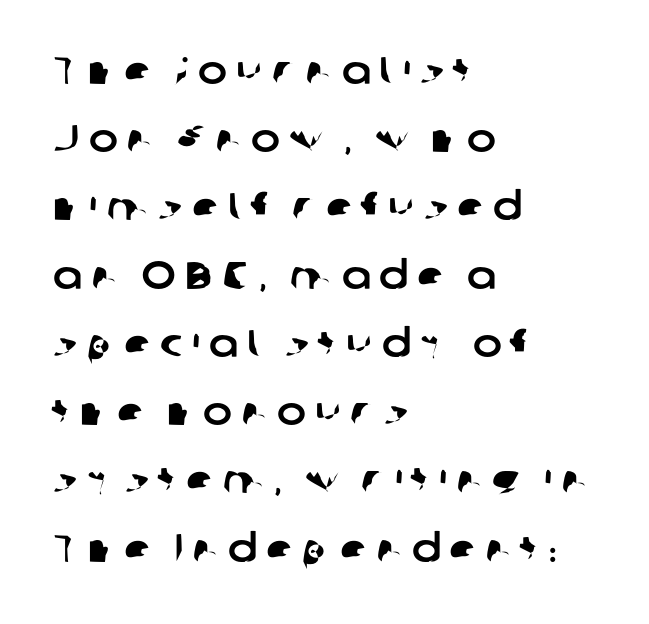
{"serif": "no", "width": "normal", "stroke_contrast": "low", "x_height": "medium", "monospaced": "no", "underline": "no", "align": "left", "line_spacing_ratio": 1.75, "letter_spacing": "wide", "letter_spacing_em": 0.23, "glyph_px": 39}
